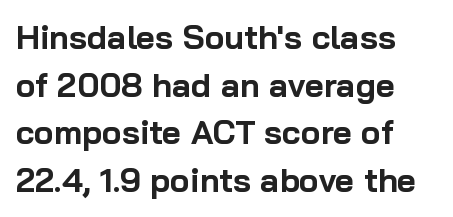
Varying glyph widths throughout — classic text-font behaviour. Each glyph is drawn with heavy, bold strokes. Is this a sans? Yes — the strokes have no serifs. The setting favours the left margin, as ordinary paragraphs usually do. The line-height multiplier appears to be the usual default. Every character sits straight up, as roman type does.
